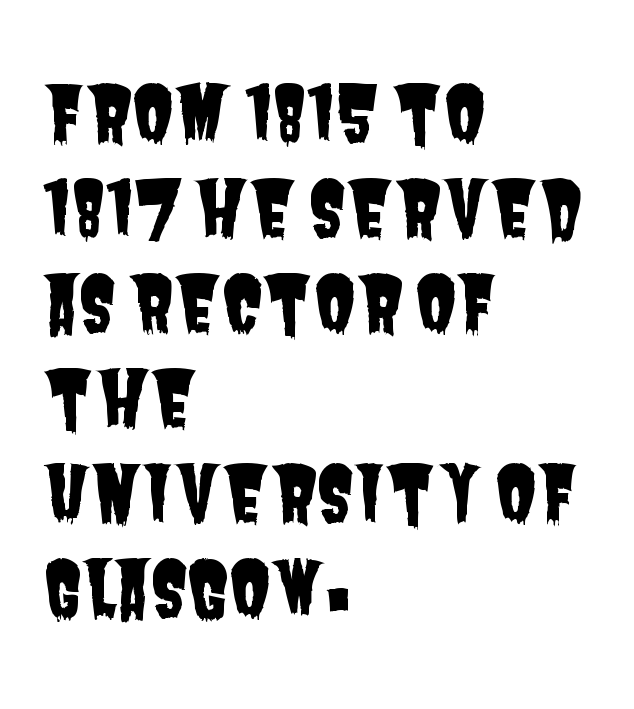
The leading is moderate, giving the passage an even texture. Type style note: lacks serifs. You could not count columns in this text — the font is proportionally spaced. A bare baseline throughout the passage. The rag falls on the right side of this text block. Spacing between characters is what you'd get straight out of the box.
